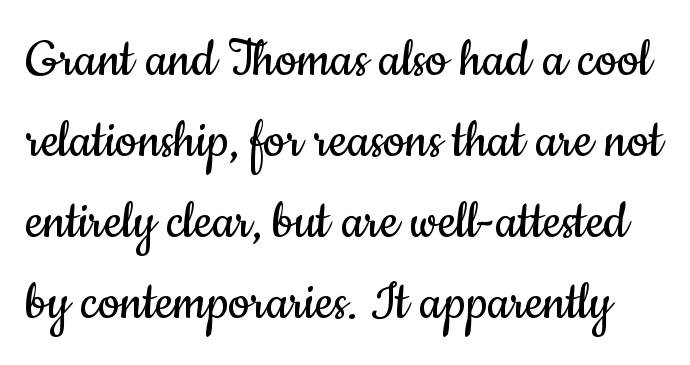
{"serif": "no", "bold": "no", "weight": "regular", "width": "condensed", "stroke_contrast": "low", "x_height": "small", "monospaced": "no", "underline": "no", "line_spacing": "normal", "line_spacing_ratio": 1.33, "letter_spacing": "normal", "letter_spacing_em": 0.0, "glyph_px": 61}
